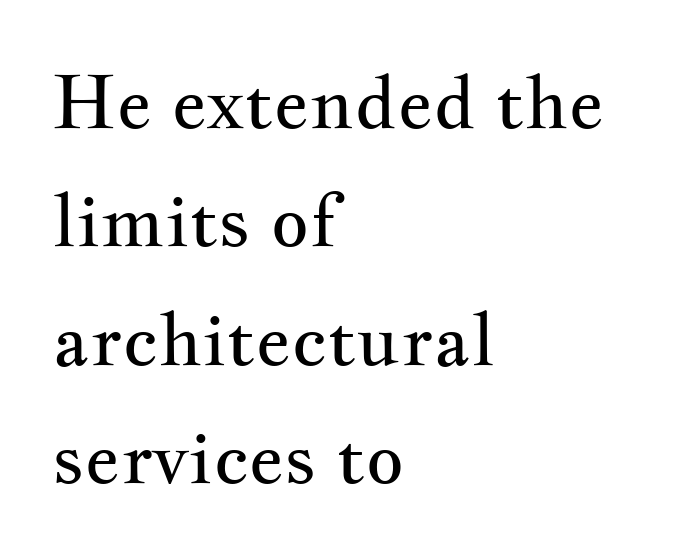
The image shows 74 px regular-weight, wide serif type, upright; set left-aligned, normal line spacing (1.6x), normal letter spacing, not underlined; medium stroke contrast and a small x-height.
